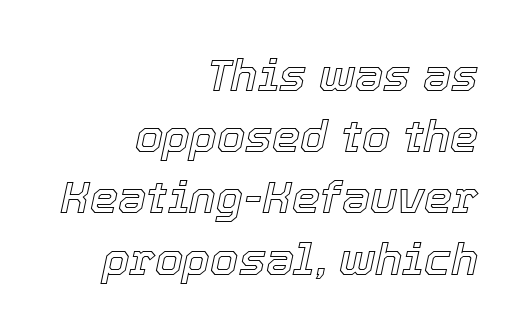
{"italic": "yes", "lean": "right", "slant_degrees": 12, "width": "normal", "x_height": "medium", "monospaced": "no", "underline": "no", "align": "right", "line_spacing": "normal", "line_spacing_ratio": 1.36, "letter_spacing": "normal", "letter_spacing_em": 0.0, "glyph_px": 45}
